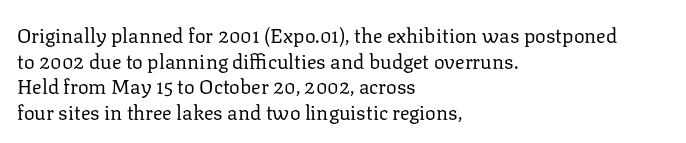
{"italic": "no", "bold": "no", "underline": "no", "align": "left", "line_spacing": "normal", "line_spacing_ratio": 1.28, "letter_spacing": "normal", "letter_spacing_em": 0.0, "glyph_px": 20}
